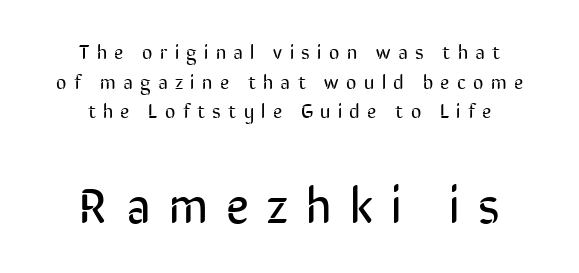
Q: Is the text bold? A: No.
Q: Is the text italic (slanted)? A: No, it is upright.
Q: Is the typeface a serif or a sans-serif typeface? A: Sans-serif.
Q: Is the text underlined? A: No.
Q: How is the paragraph aligned? A: Centered.
Q: Is the spacing between letters normal or unusually wide? A: Unusually wide.
Q: Is the spacing between lines tight, normal or loose? A: Normal.
Q: Which block of text is set in a larger size, the first (top) or the second (bottom)? A: The second (bottom) one.
Q: Width (condensed, normal, or wide)? A: Condensed.
Q: Stroke contrast? A: Low.
Q: x-height? A: Medium.
Q: Monospaced? A: No.
